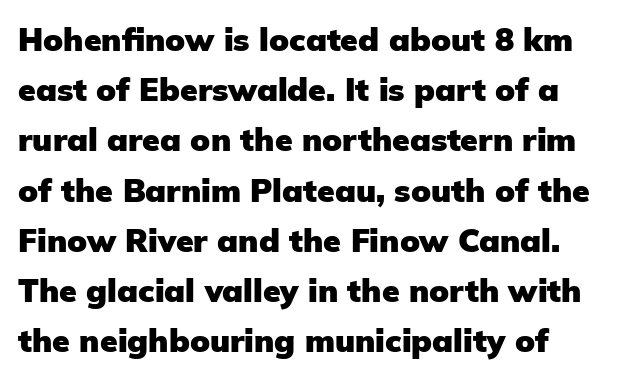
The image shows 32 px heavy sans-serif type, upright; set left-aligned, normal line spacing (1.57x), normal letter spacing, not underlined; low stroke contrast and a medium x-height.
